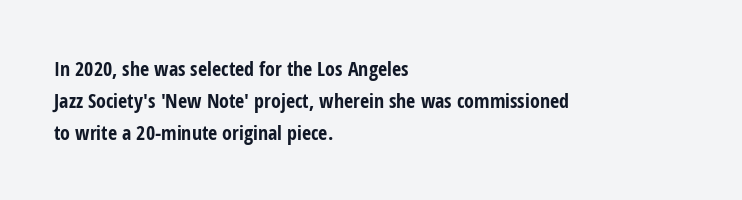
The image shows 20 px bold type, upright; set left-aligned, normal line spacing (1.59x), normal letter spacing, not underlined.
